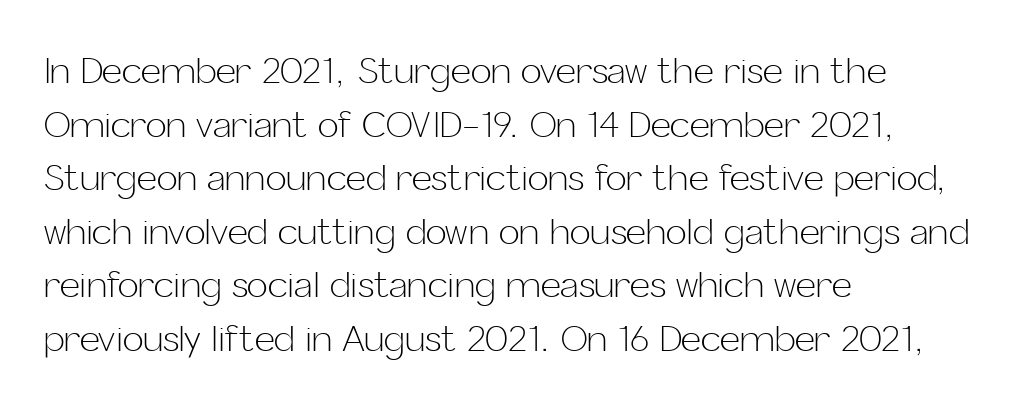
{"serif": "no", "italic": "no", "bold": "no", "weight": "light", "width": "normal", "stroke_contrast": "low", "x_height": "medium", "monospaced": "no", "underline": "no", "align": "left", "line_spacing": "normal", "line_spacing_ratio": 1.53, "letter_spacing": "normal", "letter_spacing_em": 0.0, "glyph_px": 35}
